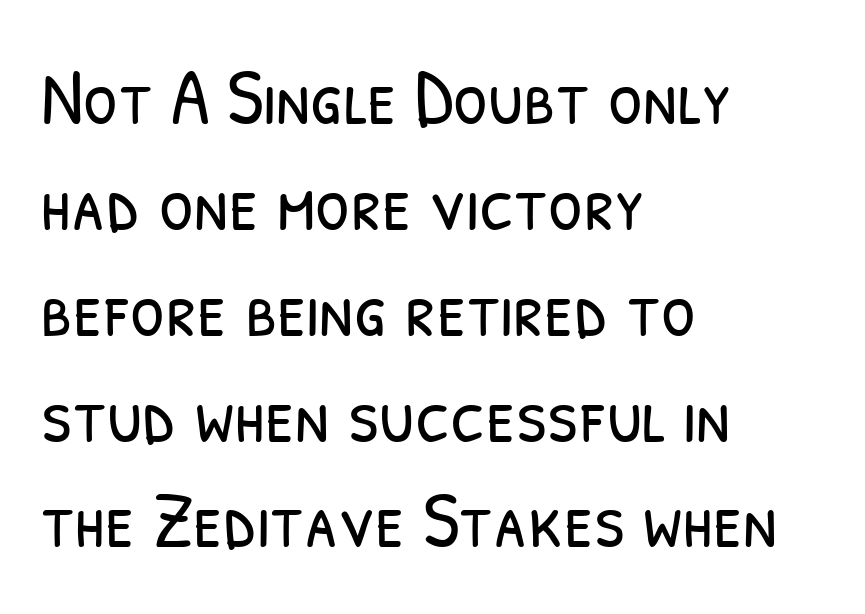
The image shows 79 px light, condensed sans-serif type; set left-aligned, normal line spacing (1.34x), normal letter spacing, not underlined; low stroke contrast and a medium x-height.
